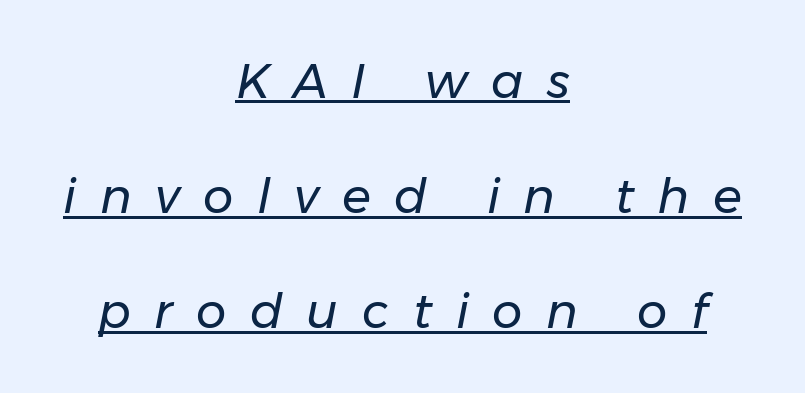
{"italic": "yes", "lean": "right", "slant_degrees": 11, "bold": "no", "weight": "regular", "width": "normal", "stroke_contrast": "low", "x_height": "medium", "monospaced": "no", "underline": "yes", "align": "center", "line_spacing": "loose", "line_spacing_ratio": 2.4, "letter_spacing": "wide", "letter_spacing_em": 0.49, "glyph_px": 48}
